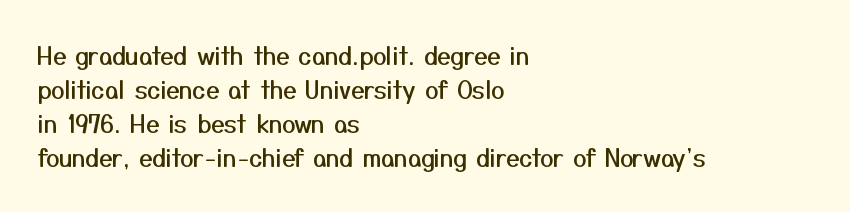
Each word holds together tightly as a unit, with standard inter-letter gaps. Horizontally, the lines are justified to the leading edge only. Check the space under the baseline: it is left empty. Leading matches the norm, producing a regular column.
